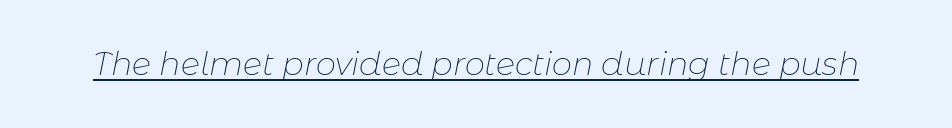
The image shows 32 px thin type, italic (leaning right); set normal letter spacing, underlined; low stroke contrast and a medium x-height.
